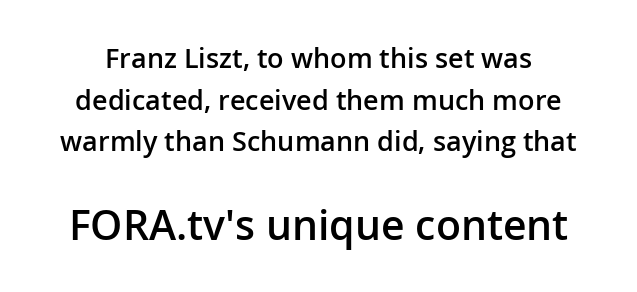
Q: Is the text bold? A: Semi-bold.
Q: Is the text italic (slanted)? A: No, it is upright.
Q: Is the typeface a serif or a sans-serif typeface? A: Sans-serif.
Q: Is the text underlined? A: No.
Q: Is the spacing between letters normal or unusually wide? A: Normal.
Q: Is the spacing between lines tight, normal or loose? A: Normal.
Q: Which block of text is set in a larger size, the first (top) or the second (bottom)? A: The second (bottom) one.
Q: Width (condensed, normal, or wide)? A: Normal.
Q: Stroke contrast? A: Low.
Q: x-height? A: Medium.
Q: Monospaced? A: No.
